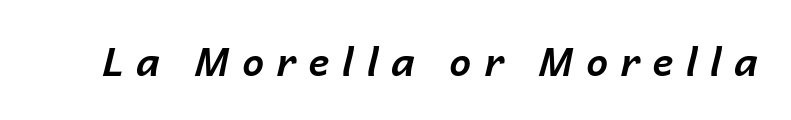
Q: Is the text bold? A: Yes.
Q: Is the text italic (slanted)? A: Yes, it leans right by about 14 degrees.
Q: Is the text underlined? A: No.
Q: Is the spacing between letters normal or unusually wide? A: Unusually wide.
Q: Width (condensed, normal, or wide)? A: Normal.
Q: Stroke contrast? A: Low.
Q: x-height? A: Medium.
Q: Monospaced? A: No.
